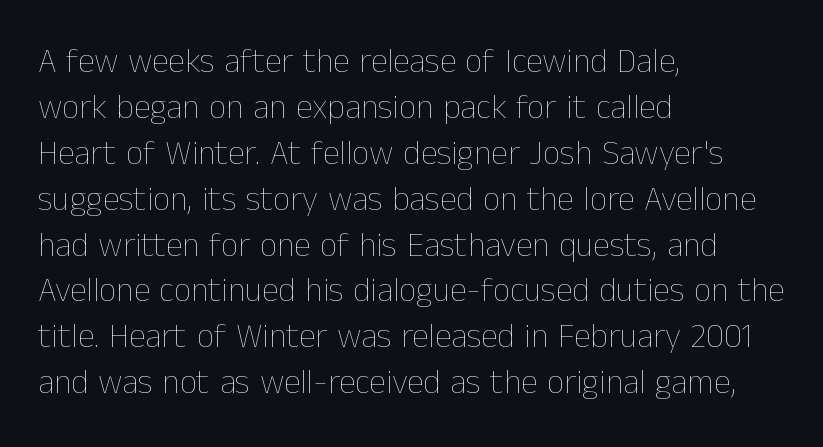
Q: Is the text bold? A: No.
Q: Is the text italic (slanted)? A: No, it is upright.
Q: Is the text underlined? A: No.
Q: How is the paragraph aligned? A: Left-aligned.
Q: Is the spacing between letters normal or unusually wide? A: Normal.
Q: Is the spacing between lines tight, normal or loose? A: Normal.
Q: Width (condensed, normal, or wide)? A: Normal.
Q: Stroke contrast? A: Low.
Q: x-height? A: Medium.
Q: Monospaced? A: No.
